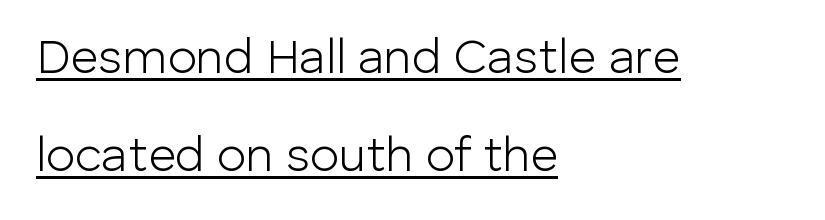
A great deal of white space separates one row of letters from the next. The font's upright variant was chosen for this text. The face used here is proportionally spaced, like ordinary book or web type. Observe the absence of serifs on each vertical stroke in this sample. The face used here appears with an underline applied.
